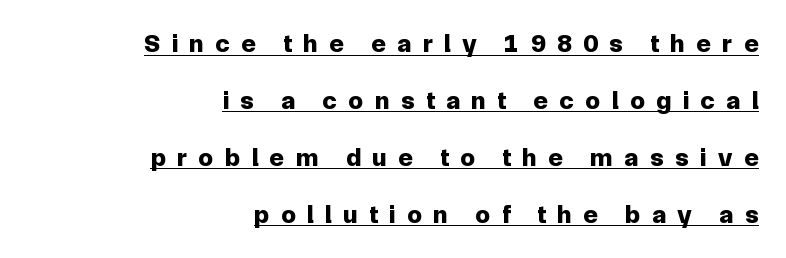
{"italic": "no", "bold": "yes", "underline": "yes", "align": "right", "line_spacing": "loose", "line_spacing_ratio": 2.19, "letter_spacing": "wide", "letter_spacing_em": 0.45, "glyph_px": 26}
